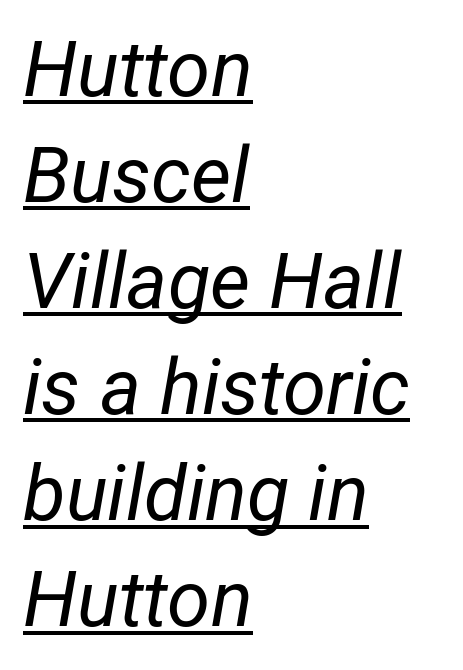
The image shows 78 px regular-weight, condensed type, italic (leaning right); set left-aligned, normal line spacing (1.36x), normal letter spacing, underlined; low stroke contrast and a medium x-height.
